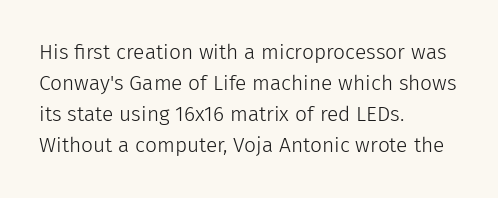
No chunkiness to these letters — they're not bold. The area under the type is left untouched. This rendering uses left alignment, leaving the right contour irregular. The font's upright variant was chosen for this text. Compared with typical body copy, the letter spacing here is the same.
